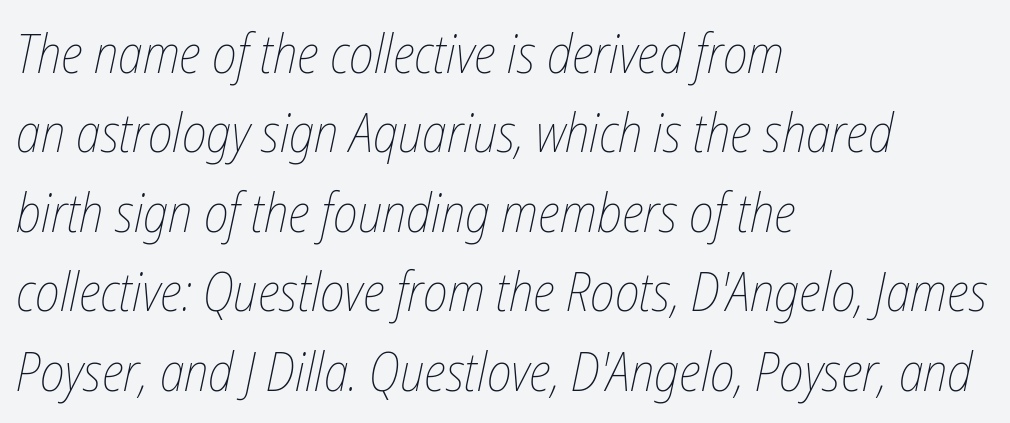
The image shows 53 px thin, condensed type, italic (leaning right); set left-aligned, normal line spacing (1.5x), normal letter spacing, not underlined; low stroke contrast and a medium x-height.
